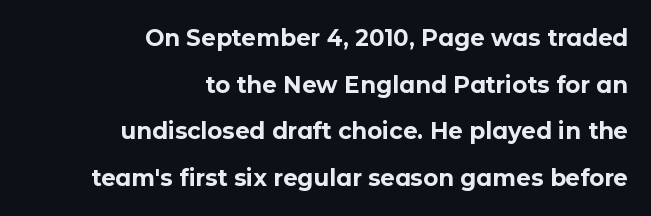
The type is set solid horizontally, with unmodified tracking. In terms of leading, this rendering errs on the spacious side. The face used here has the dense, thick strokes of a bold. Clear beneath every line of the passage. Notice how the stems are strictly vertical — no italics here. If you drew a ruler down the right edge, every line would touch it.
